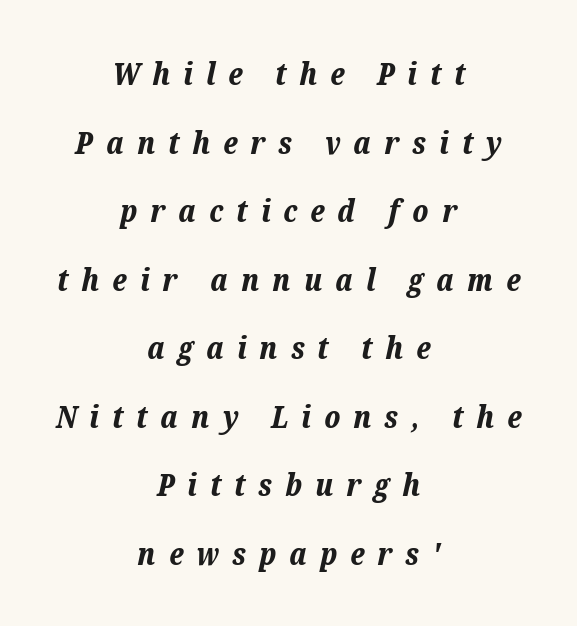
The image shows 31 px bold type, italic (leaning right); set centered, loose line spacing (2.21x), unusually wide letter spacing (+0.42 em), not underlined; low stroke contrast and a medium x-height.
